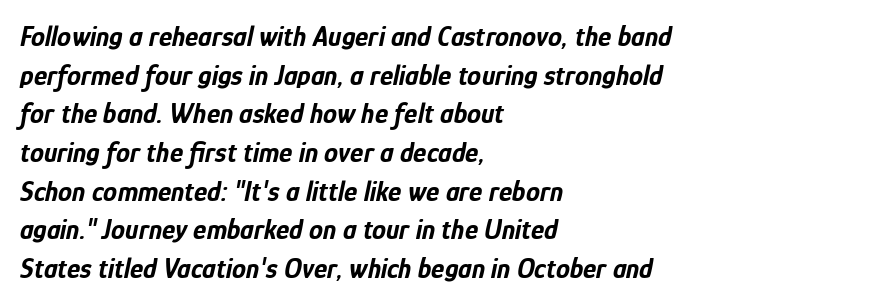
The image shows 28 px bold, condensed type, italic (leaning right); set left-aligned, normal line spacing (1.38x), normal letter spacing, not underlined; low stroke contrast and a medium x-height.
